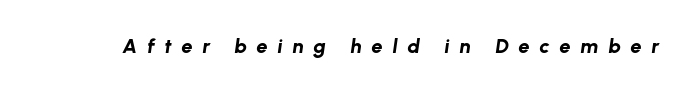
The image shows 20 px bold type, italic (leaning right); set unusually wide letter spacing (+0.49 em), not underlined.
